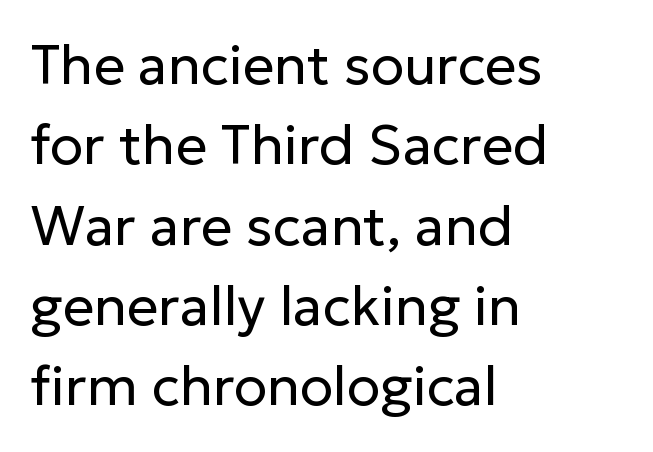
{"serif": "no", "italic": "no", "bold": "no", "weight": "regular", "width": "normal", "stroke_contrast": "low", "x_height": "medium", "monospaced": "no", "underline": "no", "align": "left", "line_spacing": "normal", "line_spacing_ratio": 1.46, "letter_spacing": "normal", "letter_spacing_em": 0.0, "glyph_px": 55}
